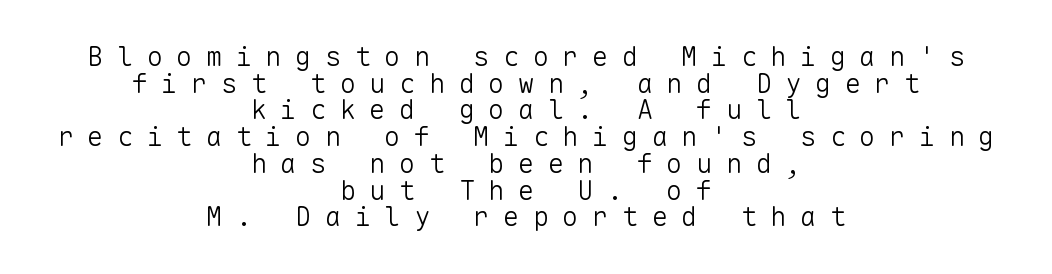
The image shows 27 px text type, upright; set centered, tight line spacing (0.99x), unusually wide letter spacing (+0.5 em), not underlined.
